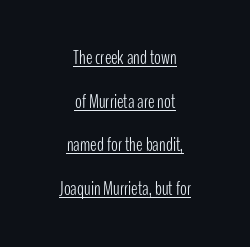
Q: Is the text bold? A: No.
Q: Is the text italic (slanted)? A: No, it is upright.
Q: Is the text underlined? A: Yes.
Q: How is the paragraph aligned? A: Centered.
Q: Is the spacing between letters normal or unusually wide? A: Normal.
Q: Is the spacing between lines tight, normal or loose? A: Loose.
